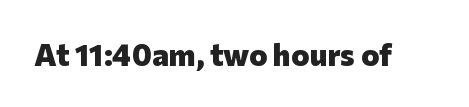
The image shows 31 px heavy sans-serif type, upright; set normal letter spacing, not underlined; low stroke contrast and a medium x-height.
